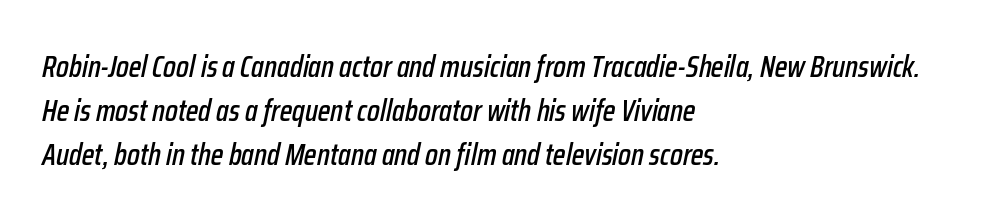
{"italic": "yes", "lean": "right", "slant_degrees": 12, "width": "condensed", "stroke_contrast": "low", "x_height": "medium", "monospaced": "no", "underline": "no", "align": "left", "line_spacing": "normal", "line_spacing_ratio": 1.46, "letter_spacing": "normal", "letter_spacing_em": 0.0, "glyph_px": 30}
